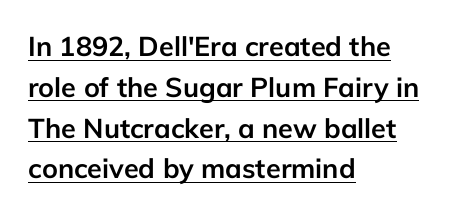
Q: Is the text bold? A: Yes.
Q: Is the text italic (slanted)? A: No, it is upright.
Q: Is the text underlined? A: Yes.
Q: How is the paragraph aligned? A: Left-aligned.
Q: Is the spacing between letters normal or unusually wide? A: Normal.
Q: Is the spacing between lines tight, normal or loose? A: Normal.
